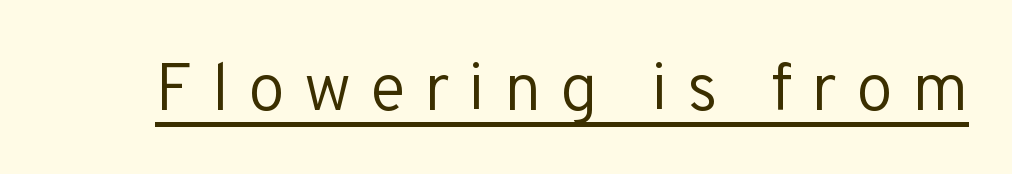
Q: Is the text bold? A: No.
Q: Is the text italic (slanted)? A: No, it is upright.
Q: Is the typeface a serif or a sans-serif typeface? A: Sans-serif.
Q: Is the text underlined? A: Yes.
Q: Is the spacing between letters normal or unusually wide? A: Unusually wide.
Q: Width (condensed, normal, or wide)? A: Normal.
Q: Stroke contrast? A: Low.
Q: x-height? A: Medium.
Q: Monospaced? A: No.
